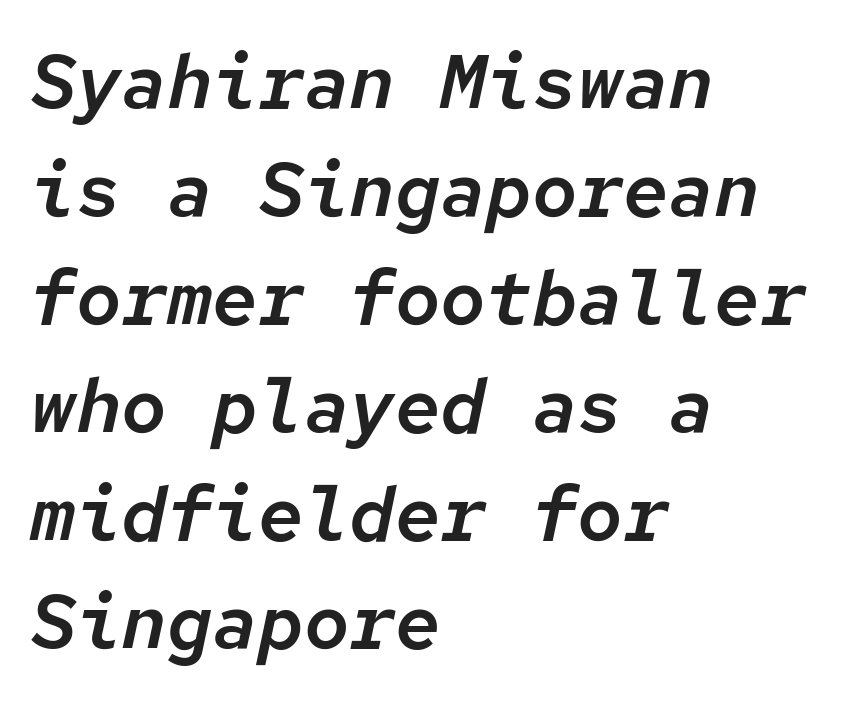
{"italic": "yes", "lean": "right", "slant_degrees": 12, "width": "normal", "stroke_contrast": "low", "x_height": "medium", "monospaced": "yes", "underline": "no", "align": "left", "line_spacing": "normal", "line_spacing_ratio": 1.42, "letter_spacing": "normal", "letter_spacing_em": 0.0, "glyph_px": 76}
